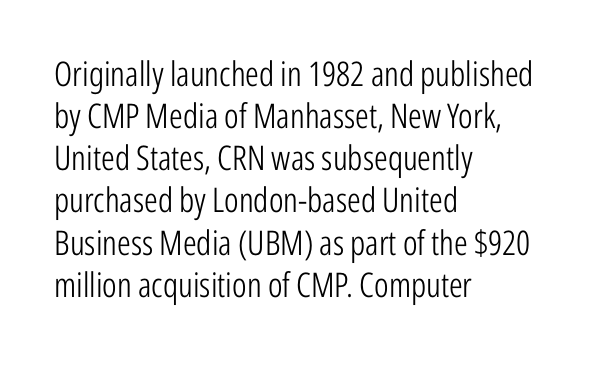
Decoration check: the copy has no underline. Heaviness? Minimal to ordinary, like unemphasized prose. Horizontal alignment here is leftward, the default for most running prose. Notice how the stems are strictly vertical — no italics here. The face used here is a sans, in the tradition of grotesques and geometrics.
